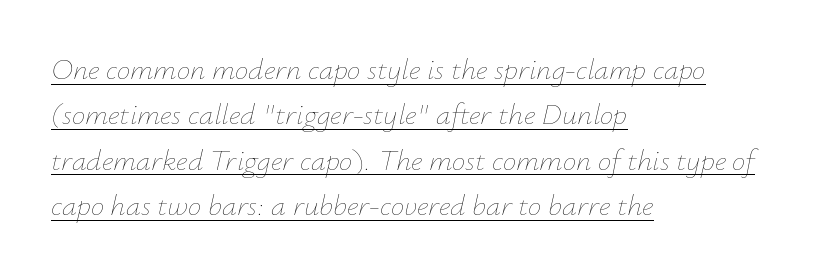
{"italic": "yes", "lean": "right", "slant_degrees": 12, "bold": "no", "weight": "thin", "width": "normal", "stroke_contrast": "low", "x_height": "small", "monospaced": "no", "underline": "yes", "align": "left", "line_spacing": "normal", "line_spacing_ratio": 1.51, "letter_spacing": "normal", "letter_spacing_em": 0.0, "glyph_px": 30}
